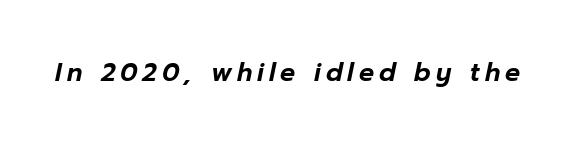
Q: Is the text italic (slanted)? A: Yes, it leans right by about 12 degrees.
Q: Is the text underlined? A: No.
Q: Is the spacing between letters normal or unusually wide? A: Unusually wide.
